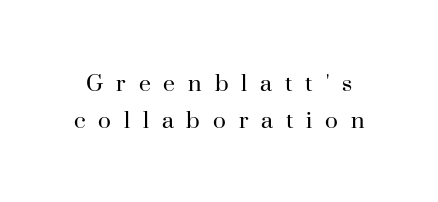
Quick note: interline space is typical. You could only call the tracking loose — the letters float apart. No letter is thick-stroked: the sample isn't bold. Upright lettering throughout.
